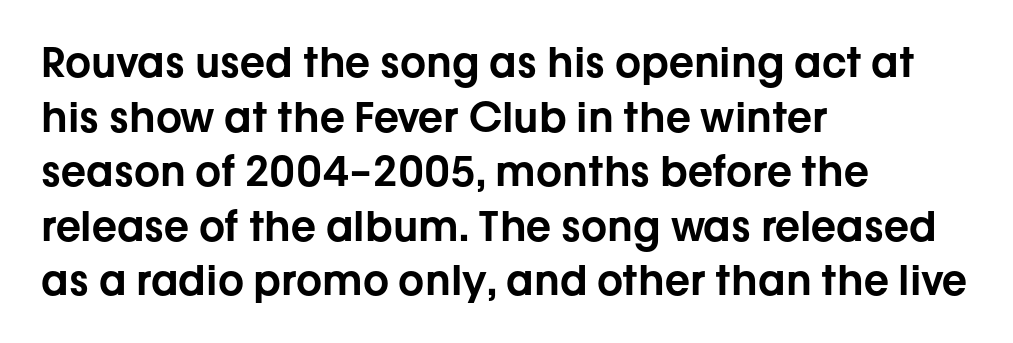
{"serif": "no", "italic": "no", "width": "normal", "stroke_contrast": "low", "x_height": "medium", "monospaced": "no", "underline": "no", "align": "left", "line_spacing": "normal", "line_spacing_ratio": 1.33, "letter_spacing": "normal", "letter_spacing_em": 0.0, "glyph_px": 41}
